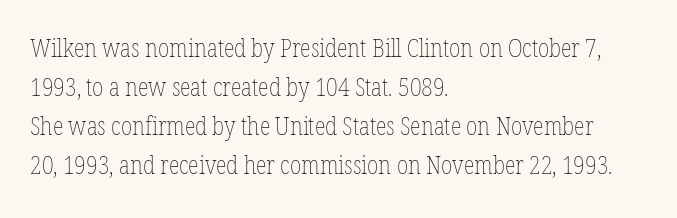
Q: Is the text bold? A: No.
Q: Is the text italic (slanted)? A: No, it is upright.
Q: Is the text underlined? A: No.
Q: How is the paragraph aligned? A: Left-aligned.
Q: Is the spacing between letters normal or unusually wide? A: Normal.
Q: Is the spacing between lines tight, normal or loose? A: Normal.
